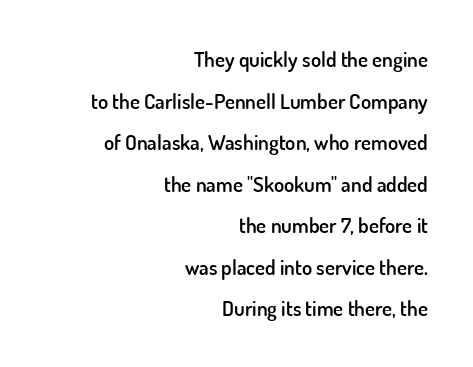
The type sits square on the baseline with zero lean. Reading down the column, the eye jumps a long way to each next line. Words appear dense and cohesive because spacing is normal. Check under the words: just untouched page. Horizontal alignment here is rightward, an uncommon choice for prose. Typesetter's note: demi weight, one step under bold.
